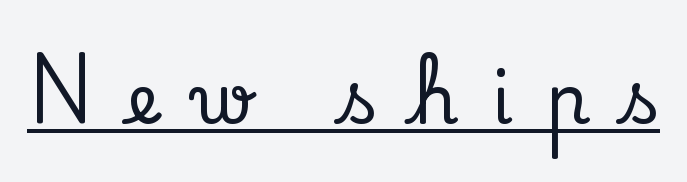
Q: Is the text italic (slanted)? A: No, it is upright.
Q: Is the text underlined? A: Yes.
Q: Is the spacing between letters normal or unusually wide? A: Unusually wide.
Q: Width (condensed, normal, or wide)? A: Normal.
Q: Stroke contrast? A: Low.
Q: x-height? A: Small.
Q: Monospaced? A: No.
